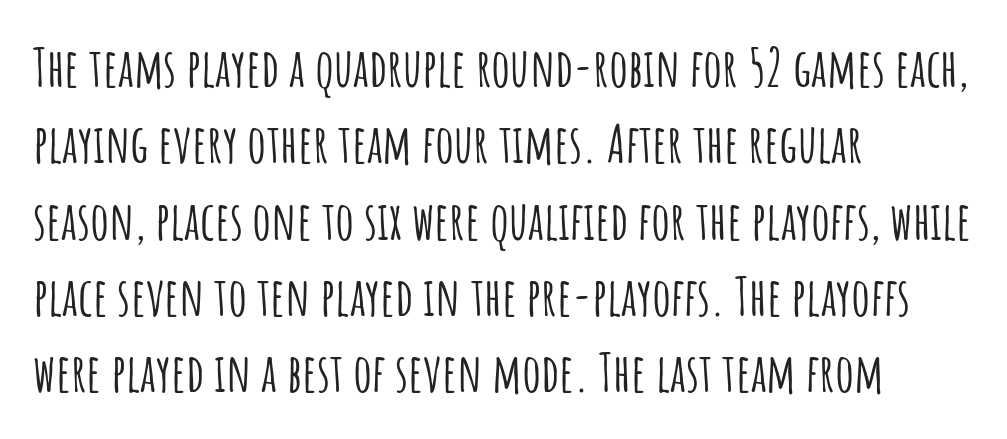
{"serif": "no", "italic": "no", "width": "condensed", "stroke_contrast": "low", "x_height": "large", "monospaced": "no", "underline": "no", "align": "left", "line_spacing": "normal", "line_spacing_ratio": 1.44, "letter_spacing": "normal", "letter_spacing_em": 0.0, "glyph_px": 53}
